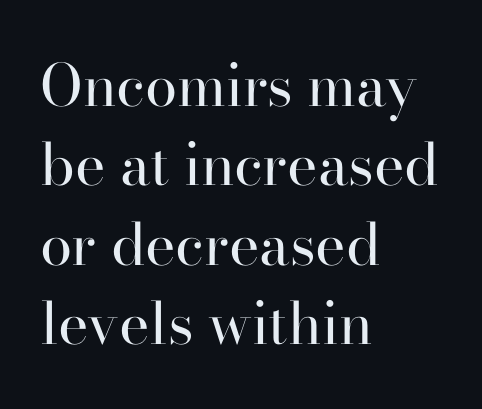
The text block is weighted toward the left margin, trailing off unevenly rightward. The glyphs in this specimen are seriffed. The passage shown has conventional tracking throughout. Spacing verdict: proportional, widths tailored to each character. The specimen reads as upright at a glance. Rule under the text: the space is simply empty.
